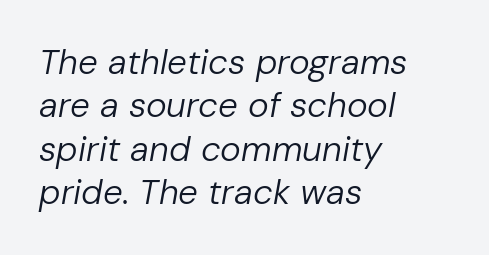
{"italic": "yes", "lean": "right", "slant_degrees": 10, "bold": "no", "weight": "regular", "width": "normal", "stroke_contrast": "low", "x_height": "medium", "monospaced": "no", "underline": "no", "align": "left", "line_spacing_ratio": 1.24, "letter_spacing": "normal", "letter_spacing_em": 0.0, "glyph_px": 35}
